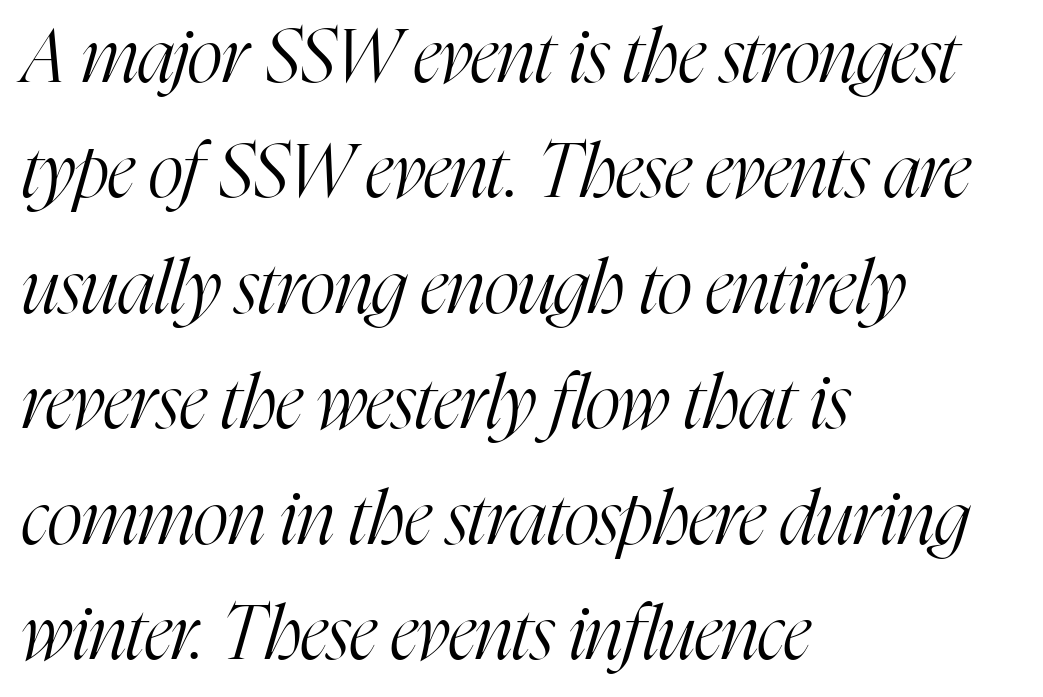
Heft: none added — not bold. Spacing verdict: proportional, widths tailored to each character. The glyphs are unaccompanied by any horizontal stroke below them. In terms of leading, this rendering sits right in the middle. Rendered with sloped, italic letterforms.
